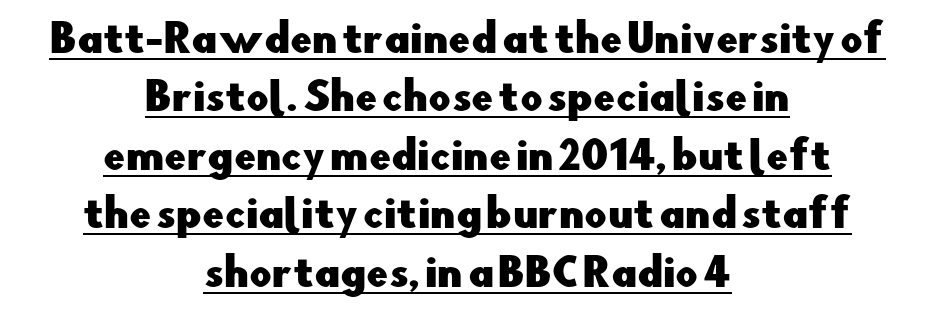
The rendered words wear a rule along their underside. Default kerning and tracking; the words read as compact shapes. This sample uses an upright cut, with every glyph sitting square on the baseline. A typesetter would call this proportional, since set widths differ per character. Compared with a flush-left layout, this one balances lines on the center instead.
